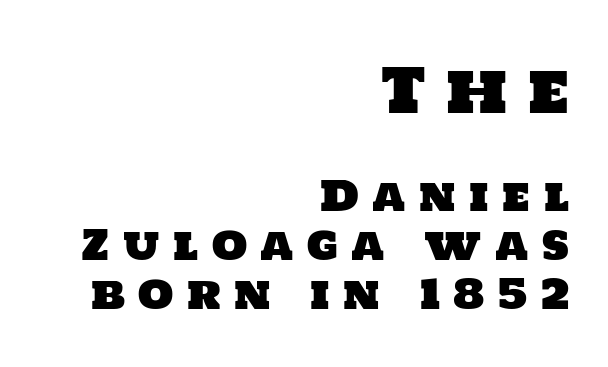
The image shows 61 px sans-serif type; set right-aligned, line spacing 1.2x, unusually wide letter spacing (+0.33 em), not underlined; the first (top) block is 1.49x larger; low stroke contrast and a large x-height.
